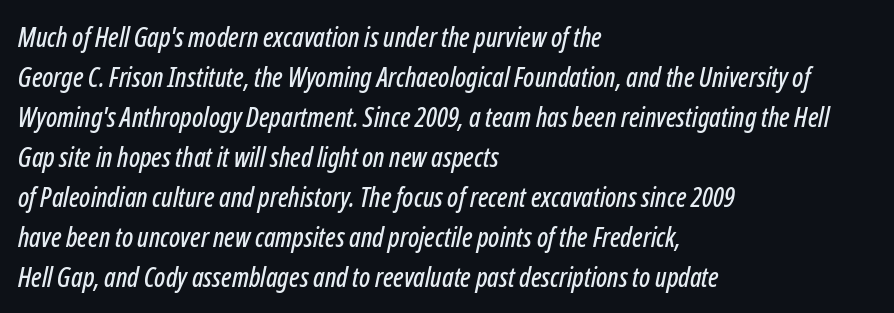
This rendering uses left alignment, leaving the right contour irregular. This block has exactly the height ordinary leading produces. Nobody touched the tracking dial on this one. A bare baseline throughout the passage. Emphasis-style slanted type is in use.
